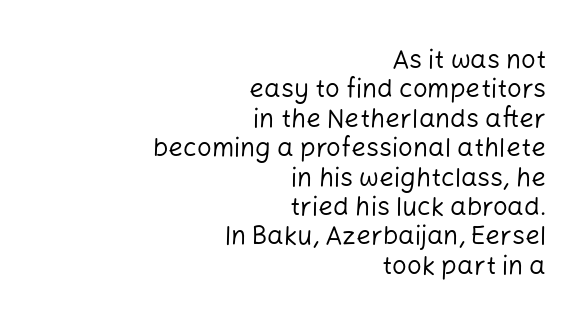
{"italic": "no", "bold": "no", "underline": "no", "align": "right", "line_spacing": "tight", "line_spacing_ratio": 1.13, "letter_spacing": "normal", "letter_spacing_em": 0.0, "glyph_px": 26}
